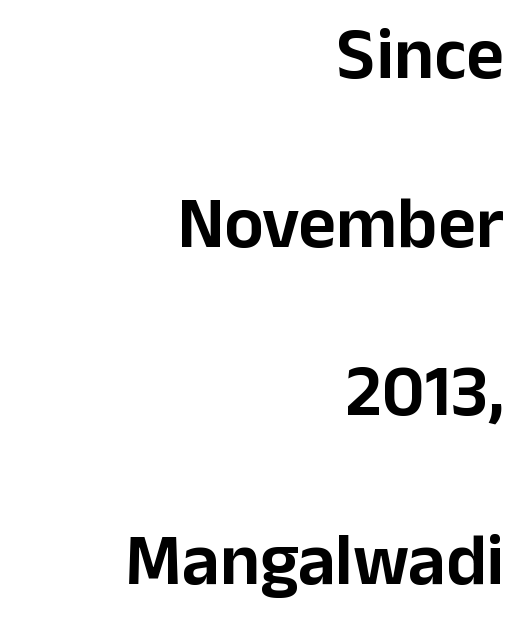
{"serif": "no", "italic": "no", "width": "normal", "stroke_contrast": "low", "x_height": "medium", "monospaced": "no", "underline": "no", "align": "right", "line_spacing": "loose", "line_spacing_ratio": 2.31, "letter_spacing": "normal", "letter_spacing_em": 0.0, "glyph_px": 73}
